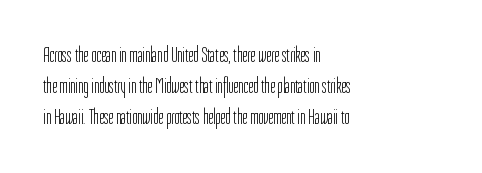
Every row of glyphs begins at an identical x-position on the left. The typesetting does not lean heavy: it is not bold. One glance says typical: line gaps are just what's usual. Underlining? Definitely not there.
